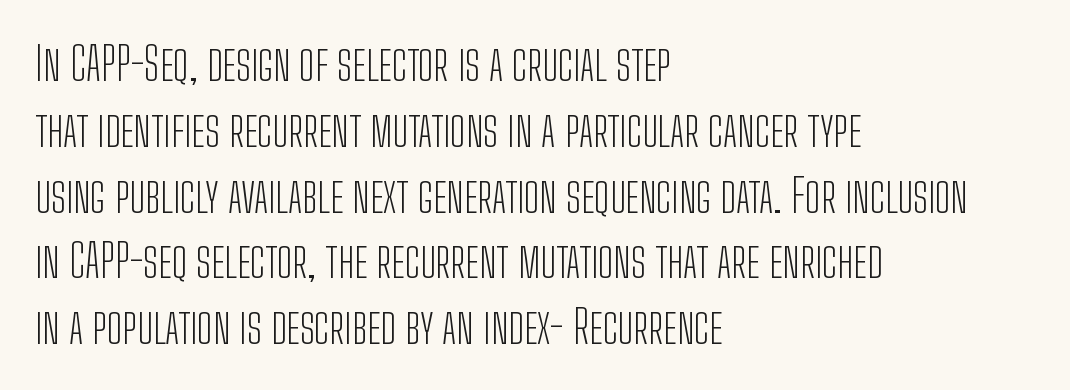
Q: Is the text bold? A: No.
Q: Is the text italic (slanted)? A: No, it is upright.
Q: Is the typeface a serif or a sans-serif typeface? A: Sans-serif.
Q: Is the text underlined? A: No.
Q: How is the paragraph aligned? A: Left-aligned.
Q: Is the spacing between letters normal or unusually wide? A: Normal.
Q: Is the spacing between lines tight, normal or loose? A: Normal.
Q: Width (condensed, normal, or wide)? A: Condensed.
Q: Stroke contrast? A: Low.
Q: x-height? A: Medium.
Q: Monospaced? A: No.
